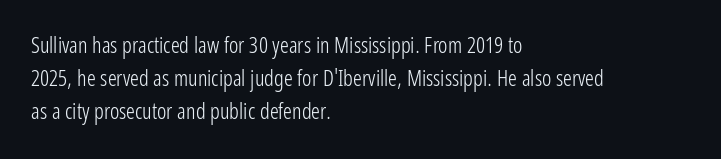
Q: Is the text bold? A: No.
Q: Is the text italic (slanted)? A: No, it is upright.
Q: Is the text underlined? A: No.
Q: How is the paragraph aligned? A: Left-aligned.
Q: Is the spacing between letters normal or unusually wide? A: Normal.
Q: Is the spacing between lines tight, normal or loose? A: Normal.
